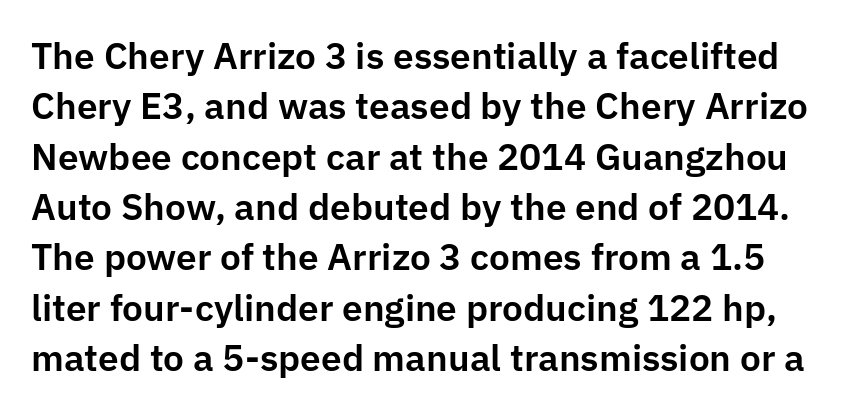
{"serif": "no", "italic": "no", "width": "normal", "stroke_contrast": "low", "x_height": "medium", "monospaced": "no", "underline": "no", "line_spacing": "normal", "line_spacing_ratio": 1.36, "letter_spacing": "normal", "letter_spacing_em": 0.0, "glyph_px": 37}
